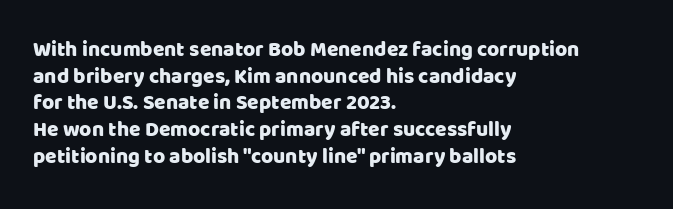
The image shows 21 px text type, upright; set left-aligned, normal line spacing (1.27x), normal letter spacing, not underlined.
